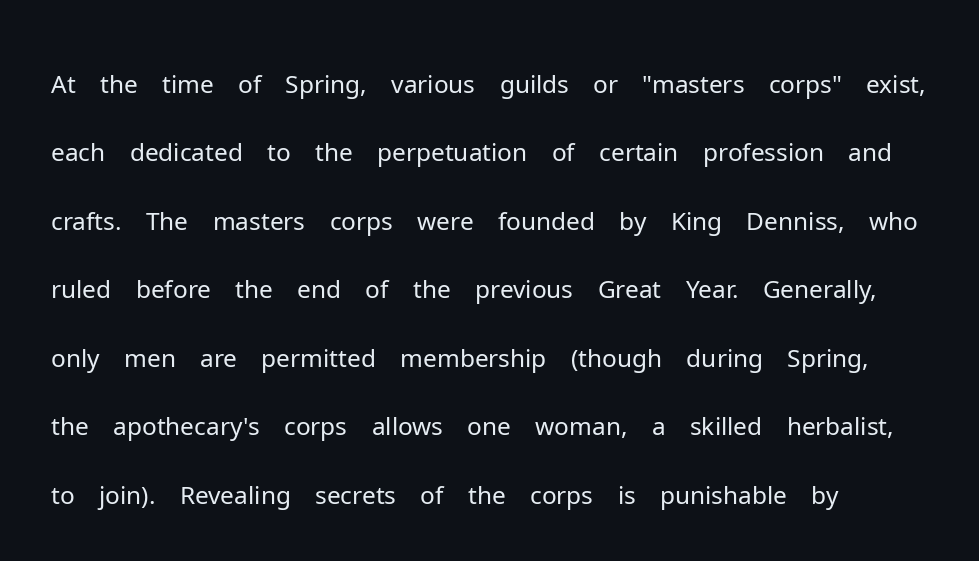
Q: Is the text bold? A: No.
Q: Is the text italic (slanted)? A: No, it is upright.
Q: Is the typeface a serif or a sans-serif typeface? A: Sans-serif.
Q: Is the text underlined? A: No.
Q: How is the paragraph aligned? A: Left-aligned.
Q: Is the spacing between letters normal or unusually wide? A: Normal.
Q: Is the spacing between lines tight, normal or loose? A: Normal.
Q: Width (condensed, normal, or wide)? A: Normal.
Q: Stroke contrast? A: Low.
Q: x-height? A: Medium.
Q: Monospaced? A: No.
